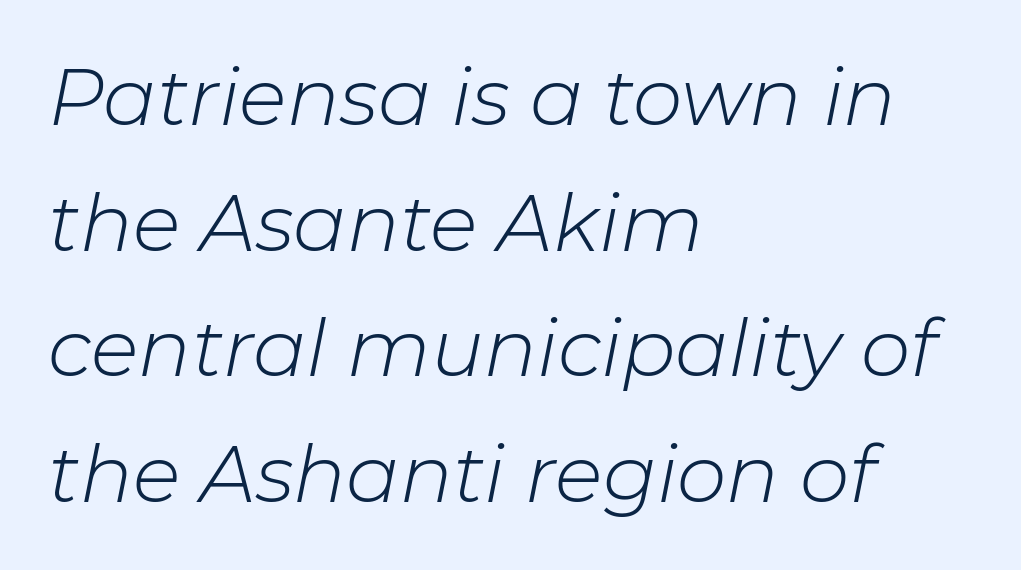
Varying glyph widths throughout — classic text-font behaviour. Tracking here is standard; glyphs follow each other at the usual distance. This reads as an unemphasized weight, regular at the heaviest. Normally led — the rows are evenly, conventionally spaced. The lines in this sample share a left origin and differ only in where they stop.
